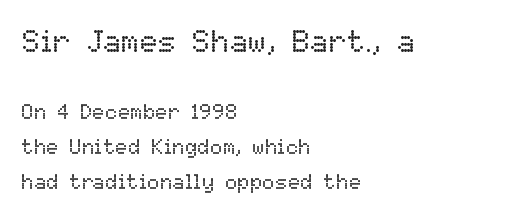
The image shows 31 px regular-weight type, upright; set left-aligned, normal line spacing (1.67x), normal letter spacing, not underlined; the first (top) block is 1.48x larger; low stroke contrast and a medium x-height.
